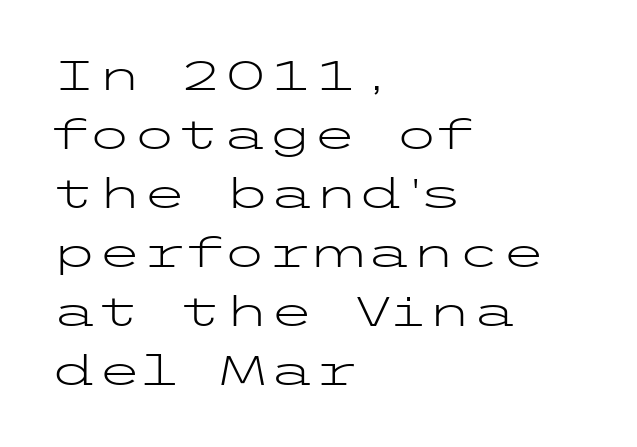
Serif or sans? Sans — the stroke terminals are bare. Heft: none added — not bold. Between one letter and the next there's only the usual sliver of space. Regular leading. Rendered with straight, roman letterforms.
